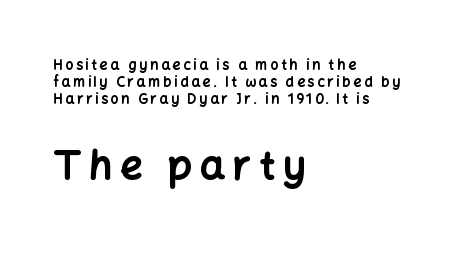
Heavy-handed strokes throughout: this text is bold. Scale increases going downward across the two blocks. Examine the stroke ends and you'll find no serifs. This sample has the flowing, uneven cadence of proportional lettering. These lines are set flush left with a ragged right edge.
